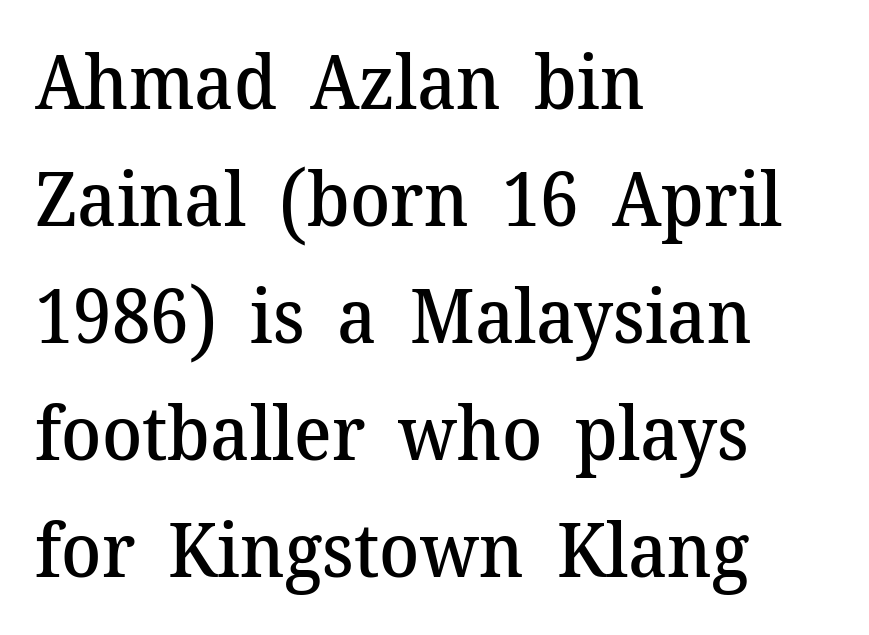
Q: Is the text bold? A: Semi-bold.
Q: Is the text italic (slanted)? A: No, it is upright.
Q: Is the typeface a serif or a sans-serif typeface? A: Serif.
Q: Is the text underlined? A: No.
Q: How is the paragraph aligned? A: Left-aligned.
Q: Is the spacing between letters normal or unusually wide? A: Normal.
Q: Is the spacing between lines tight, normal or loose? A: Normal.
Q: Width (condensed, normal, or wide)? A: Normal.
Q: Stroke contrast? A: Medium.
Q: x-height? A: Medium.
Q: Monospaced? A: No.
